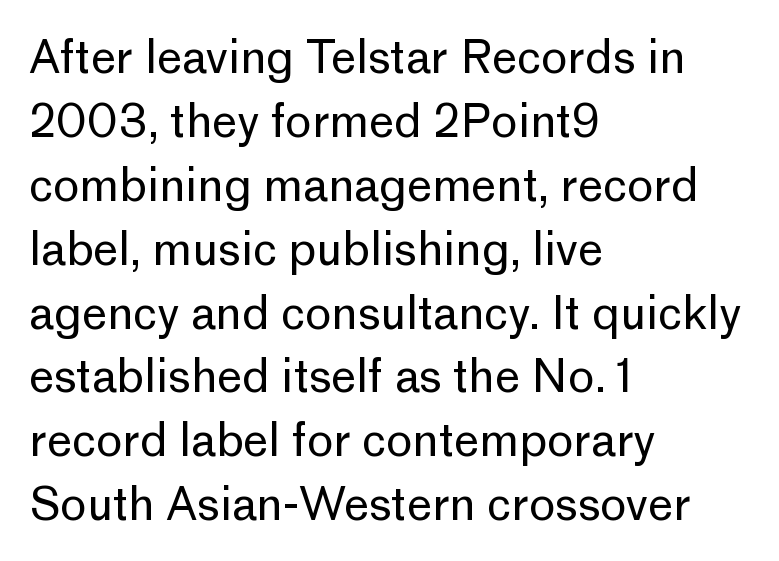
Default kerning and tracking; the words read as compact shapes. The type sits square on the baseline with zero lean. Spacing verdict: proportional, widths tailored to each character. Vertical spacing — default. The type family on display is of the sans-serif kind.
